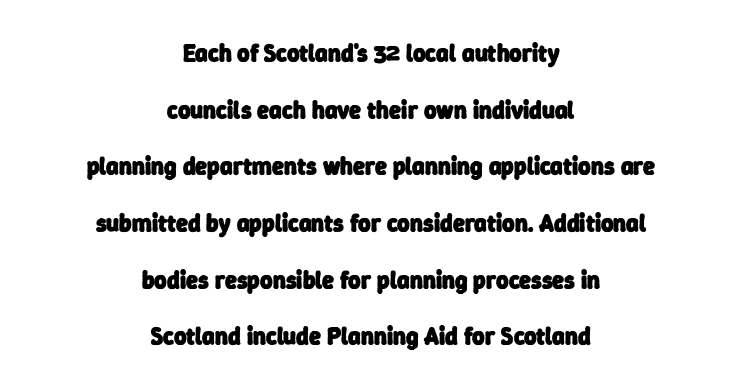
Just letters on the line, the space beneath them empty. The letterforms sit shoulder to shoulder at normal distance. Weight: bold. The space between consecutive lines is lavish. The passage is arranged like a title page — every line centered.
